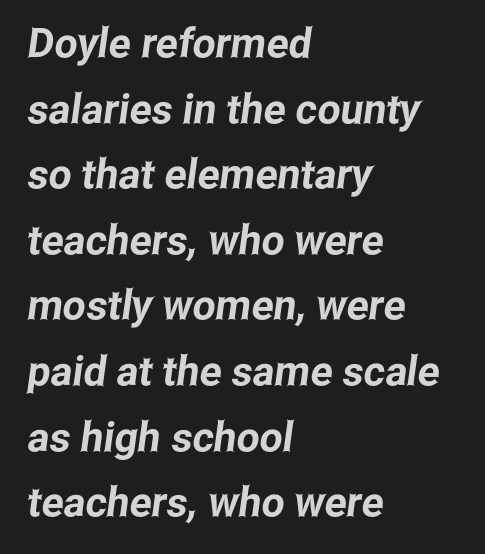
Q: Is the typeface a serif or a sans-serif typeface? A: Sans-serif.
Q: Is the text underlined? A: No.
Q: How is the paragraph aligned? A: Left-aligned.
Q: Is the spacing between letters normal or unusually wide? A: Normal.
Q: Is the spacing between lines tight, normal or loose? A: Normal.
Q: Width (condensed, normal, or wide)? A: Condensed.
Q: Stroke contrast? A: Low.
Q: x-height? A: Medium.
Q: Monospaced? A: No.
